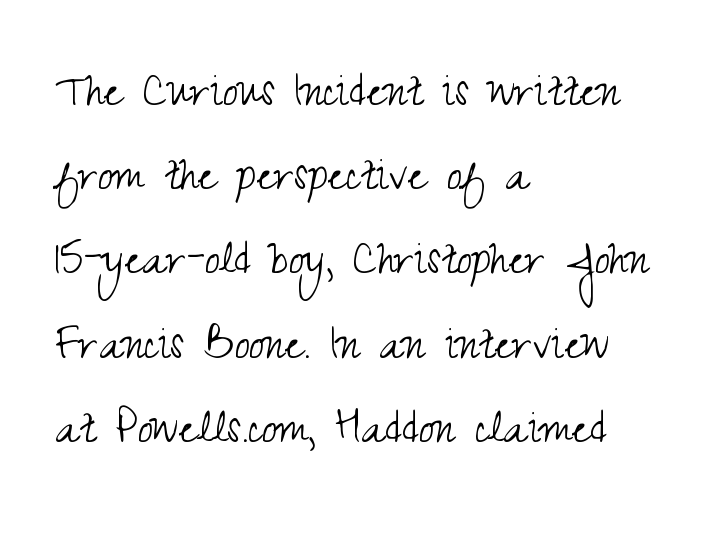
The zone under the glyphs is completely vacant. No feet cap the strokes, marking this as sans-serif type. Casual observation: everything's shoved over to the left. The strokes are not fattened; the text isn't bold.
